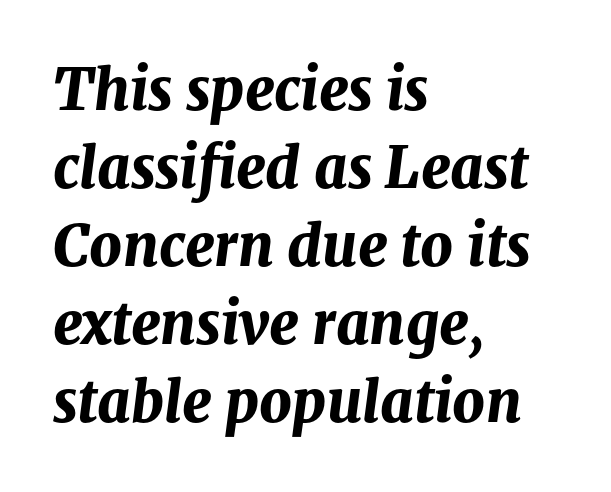
{"italic": "yes", "lean": "right", "slant_degrees": 8, "bold": "yes", "weight": "bold", "width": "normal", "stroke_contrast": "medium", "x_height": "medium", "monospaced": "no", "underline": "no", "align": "left", "line_spacing": "normal", "line_spacing_ratio": 1.37, "letter_spacing": "normal", "letter_spacing_em": 0.0, "glyph_px": 57}
